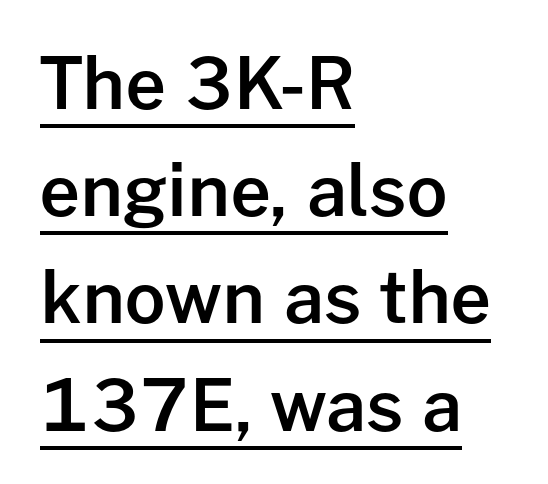
A typesetter would call this zero additional tracking. The lines in this sample share a left origin and differ only in where they stop. Check the space under the baseline: a stroke is drawn there. Evenly set lines give the paragraph a standard silhouette. The letters stand straight up with perfectly vertical stems. The letters are semibold — heavier than regular but short of a full bold.
